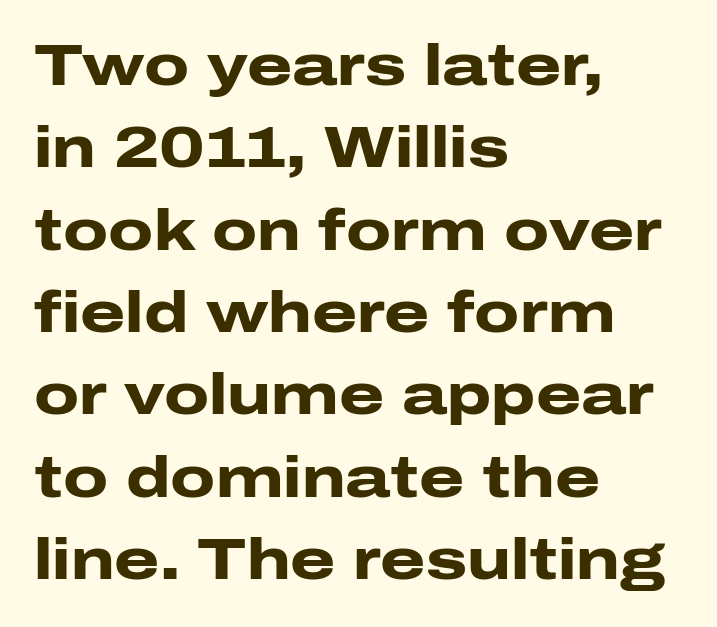
The image shows 58 px heavy, wide sans-serif type, upright; set left-aligned, normal line spacing (1.42x), normal letter spacing, not underlined; low stroke contrast and a medium x-height.
